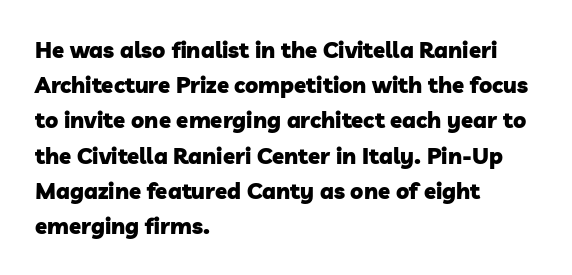
The image shows 22 px bold type; set left-aligned, normal line spacing (1.6x), normal letter spacing, not underlined.
